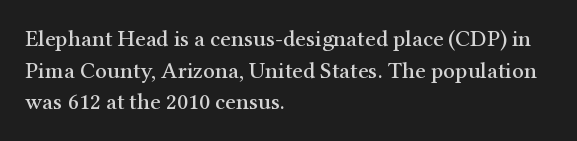
{"italic": "no", "underline": "no", "align": "left", "line_spacing": "normal", "line_spacing_ratio": 1.38, "letter_spacing": "normal", "letter_spacing_em": 0.0, "glyph_px": 23}
